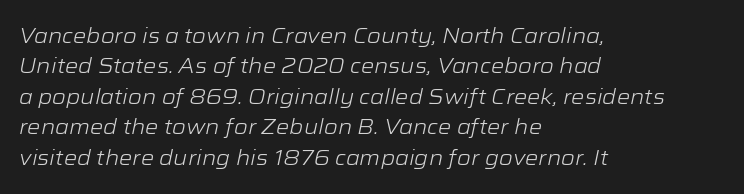
Q: Is the text bold? A: No.
Q: Is the text italic (slanted)? A: Yes, it leans right by about 12 degrees.
Q: Is the text underlined? A: No.
Q: How is the paragraph aligned? A: Left-aligned.
Q: Is the spacing between letters normal or unusually wide? A: Normal.
Q: Is the spacing between lines tight, normal or loose? A: Normal.
